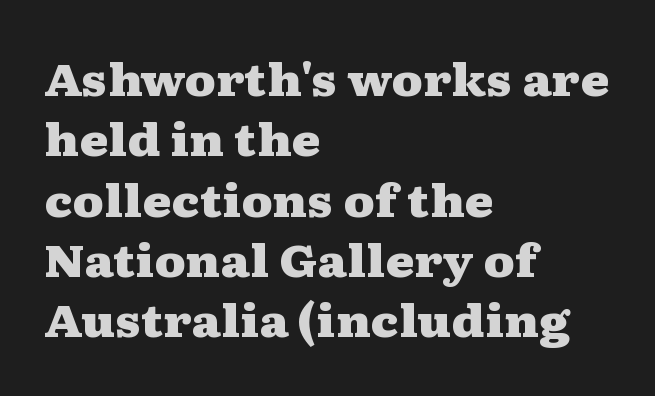
The image shows 44 px heavy, wide serif type, upright; set left-aligned, normal line spacing (1.37x), normal letter spacing, not underlined; medium stroke contrast and a medium x-height.
